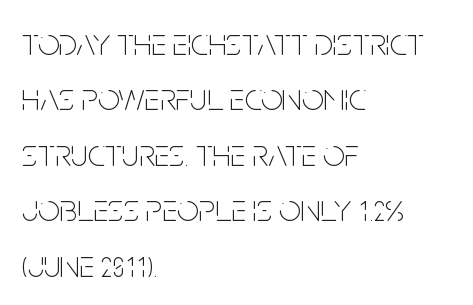
These lines are set flush left with a ragged right edge. Heaviness? Minimal to ordinary, like unemphasized prose. Quick note: underline off. Glyph-to-glyph distance matches everyday printed text.
